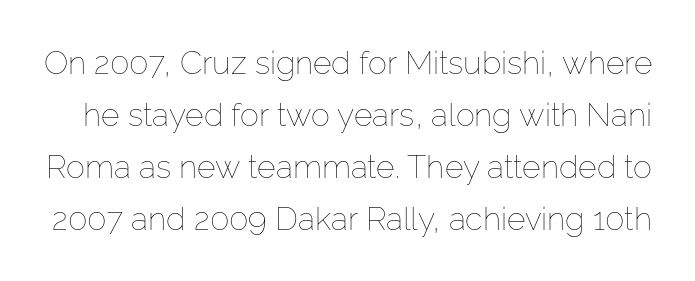
Q: Is the text bold? A: No.
Q: Is the text italic (slanted)? A: No, it is upright.
Q: Is the text underlined? A: No.
Q: Is the spacing between letters normal or unusually wide? A: Normal.
Q: Is the spacing between lines tight, normal or loose? A: Normal.
Q: Width (condensed, normal, or wide)? A: Normal.
Q: Stroke contrast? A: Low.
Q: x-height? A: Medium.
Q: Monospaced? A: No.
